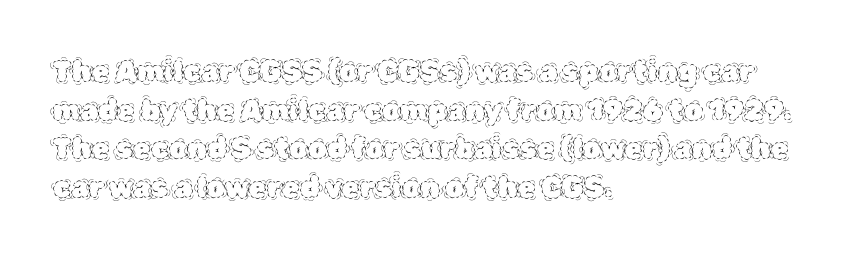
The image shows 29 px thin type, upright; set left-aligned, normal line spacing (1.33x), normal letter spacing, not underlined; a large x-height.
